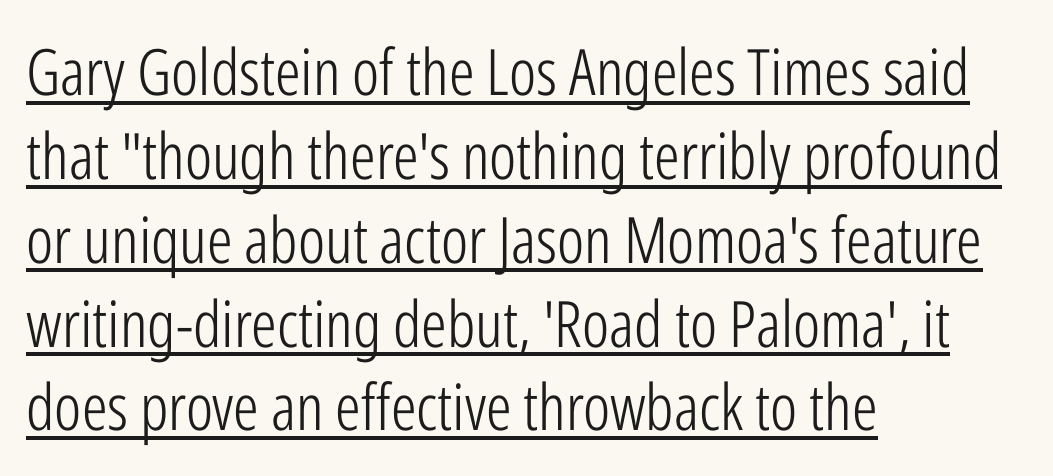
This is sans-serif lettering, the kind often seen on screens and signage. The rendering uses natural spacing where letterforms have individual widths. When letters stand straight like this, we call the style roman or upright. Characters follow at the spacing the type designer built in. What decoration does the sample have? An underline. No chunkiness to these letters — they're not bold.
